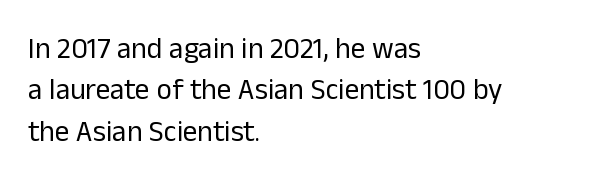
{"serif": "no", "italic": "no", "bold": "no", "weight": "regular", "width": "normal", "stroke_contrast": "low", "x_height": "medium", "monospaced": "no", "underline": "no", "align": "left", "line_spacing": "normal", "line_spacing_ratio": 1.43, "letter_spacing": "normal", "letter_spacing_em": 0.0, "glyph_px": 29}
